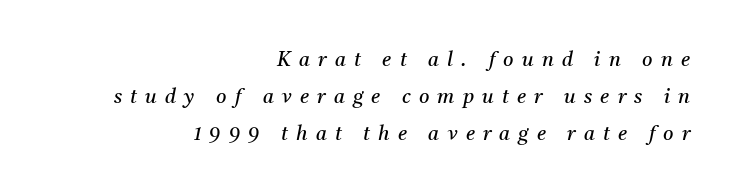
{"italic": "yes", "lean": "right", "slant_degrees": 11, "bold": "no", "underline": "no", "align": "right", "line_spacing_ratio": 1.84, "letter_spacing": "wide", "letter_spacing_em": 0.41, "glyph_px": 20}
